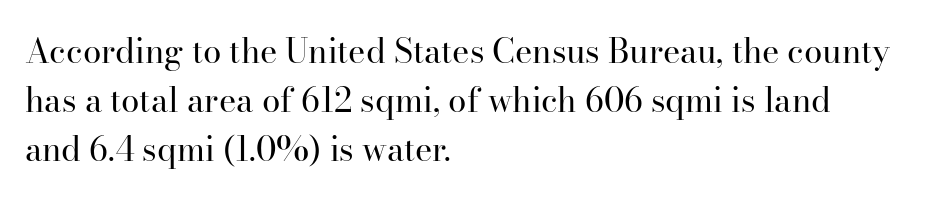
Q: Is the text bold? A: No.
Q: Is the text italic (slanted)? A: No, it is upright.
Q: Is the typeface a serif or a sans-serif typeface? A: Serif.
Q: Is the text underlined? A: No.
Q: How is the paragraph aligned? A: Left-aligned.
Q: Is the spacing between letters normal or unusually wide? A: Normal.
Q: Is the spacing between lines tight, normal or loose? A: Normal.
Q: Width (condensed, normal, or wide)? A: Normal.
Q: Stroke contrast? A: High.
Q: x-height? A: Small.
Q: Monospaced? A: No.
